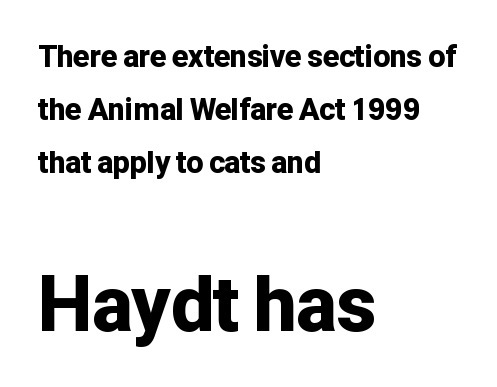
In this sample the second text group is rendered at the bigger scale. A student would call this left alignment; a typographer would say flush left, rag right. The strokes are fattened all the way to bold. I'd call this a sans setting — the letters go barefoot.
